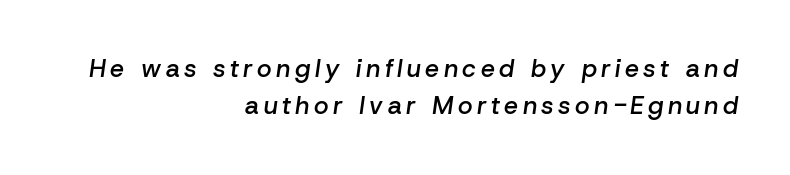
Firm but not heavy-handed strokes: this text is semibold. Has an underline been added? It has not. Emphasis-style slanted type is in use. Each line ends at the same right margin while the left side varies.
